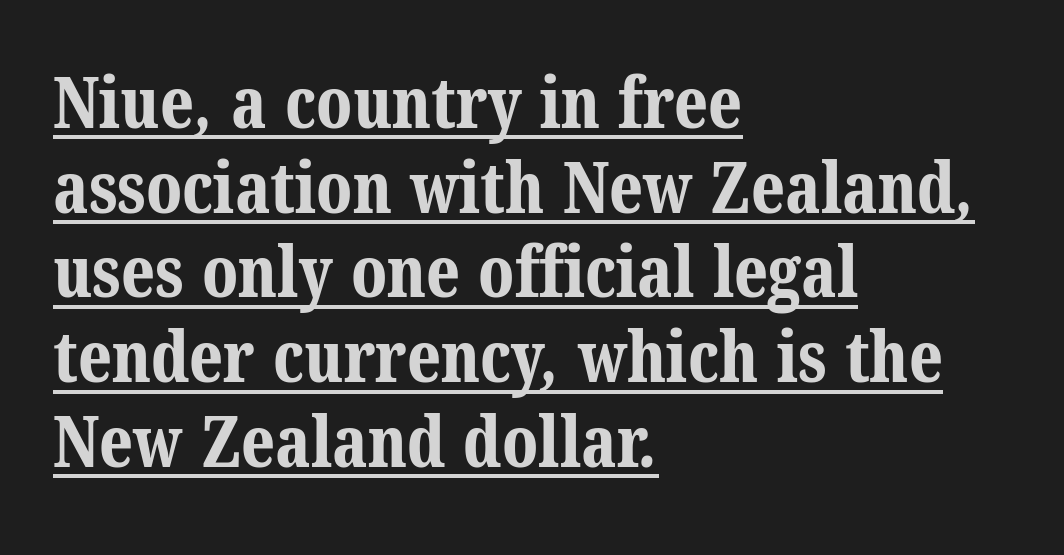
This rendering employs a face with finishing strokes, i.e., a serif. Tracking value appears to be zero — textbook default spacing. What decoration does the sample have? An underline. These lines carry a lot of weight — the face is fully bold.
